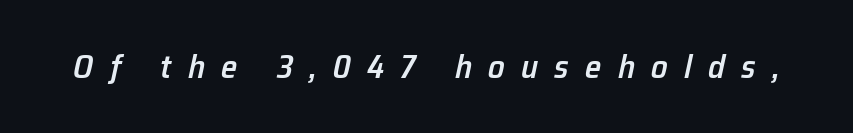
Every letter is mildly thick-stroked: semibold rather than bold. Rule under the text: the space is simply empty. Yep, that's italic — everything's leaning. Looks like regular typesetting: each glyph gets only the width it needs. The letters are spread apart with noticeably loose tracking.
